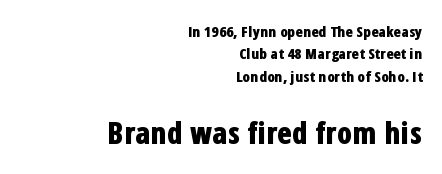
Bigger letters appear in the bottom chunk; the top chunk is reduced. Serifs: no, the terminals of the letterforms are clean. The face used here is rendered with its standard letterfit. The passage shown is typed in a proportional face where columns would drift.
